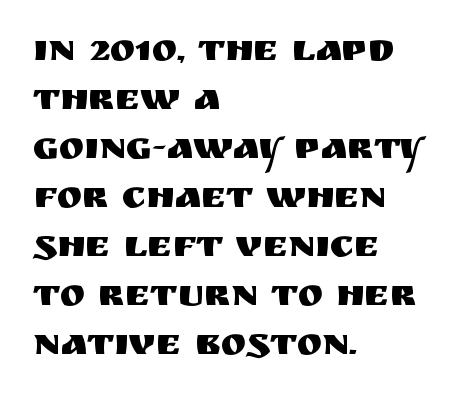
Q: Is the text italic (slanted)? A: No, it is upright.
Q: Is the typeface a serif or a sans-serif typeface? A: Sans-serif.
Q: Is the text underlined? A: No.
Q: How is the paragraph aligned? A: Left-aligned.
Q: Is the spacing between letters normal or unusually wide? A: Normal.
Q: Is the spacing between lines tight, normal or loose? A: Normal.
Q: Width (condensed, normal, or wide)? A: Normal.
Q: Stroke contrast? A: Medium.
Q: x-height? A: Large.
Q: Monospaced? A: No.
